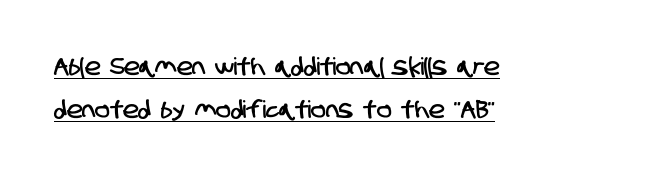
Q: Is the text underlined? A: Yes.
Q: How is the paragraph aligned? A: Left-aligned.
Q: Is the spacing between letters normal or unusually wide? A: Normal.
